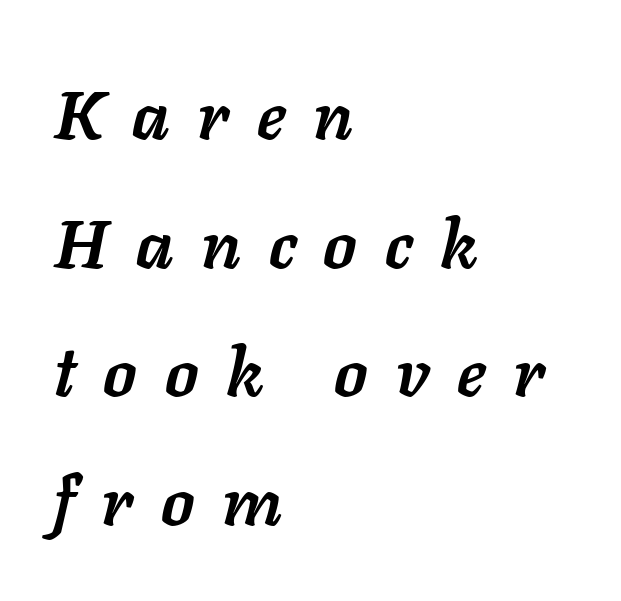
The image shows 68 px semibold type, italic (leaning right); set left-aligned, line spacing 1.89x, unusually wide letter spacing (+0.41 em), not underlined; low stroke contrast and a medium x-height.
